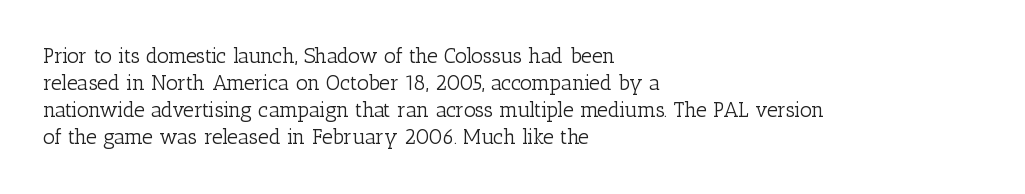
The passage shown is not underscored anywhere. Summary of vertical rhythm: regular, with standard interline spacing. The rag falls on the right side of this text block. Notice how the stems are strictly vertical — no italics here. Vertical stems look standard width or narrower in stroke.
